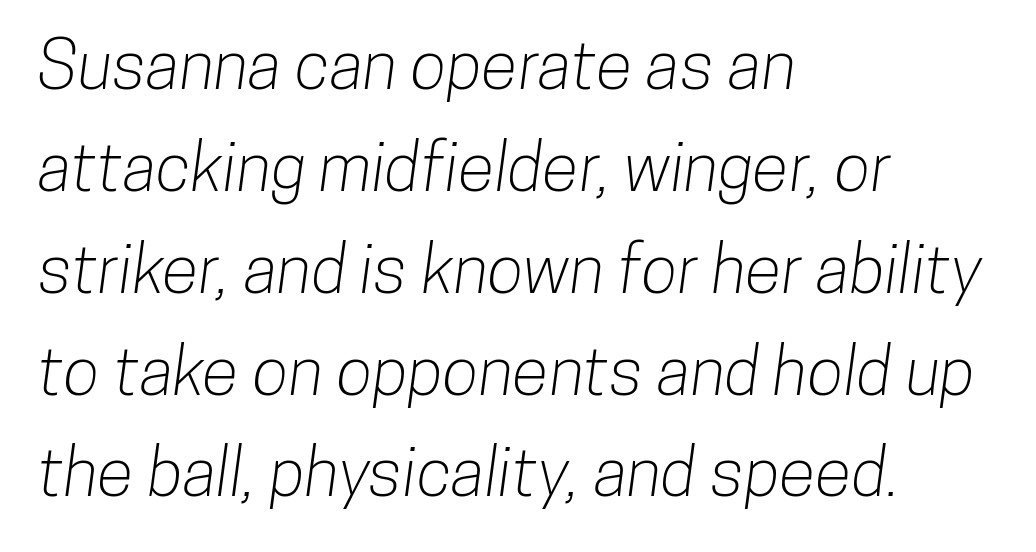
The image shows 67 px condensed sans-serif type; set left-aligned, normal line spacing (1.52x), normal letter spacing, not underlined; low stroke contrast and a medium x-height.
